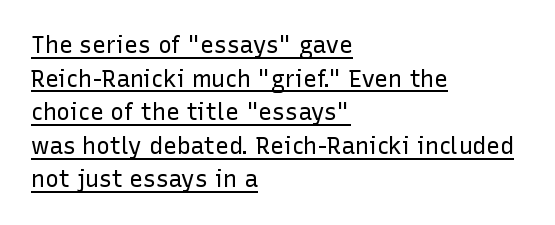
Q: Is the text bold? A: No.
Q: Is the text italic (slanted)? A: No, it is upright.
Q: Is the text underlined? A: Yes.
Q: How is the paragraph aligned? A: Left-aligned.
Q: Is the spacing between letters normal or unusually wide? A: Normal.
Q: Is the spacing between lines tight, normal or loose? A: Normal.
